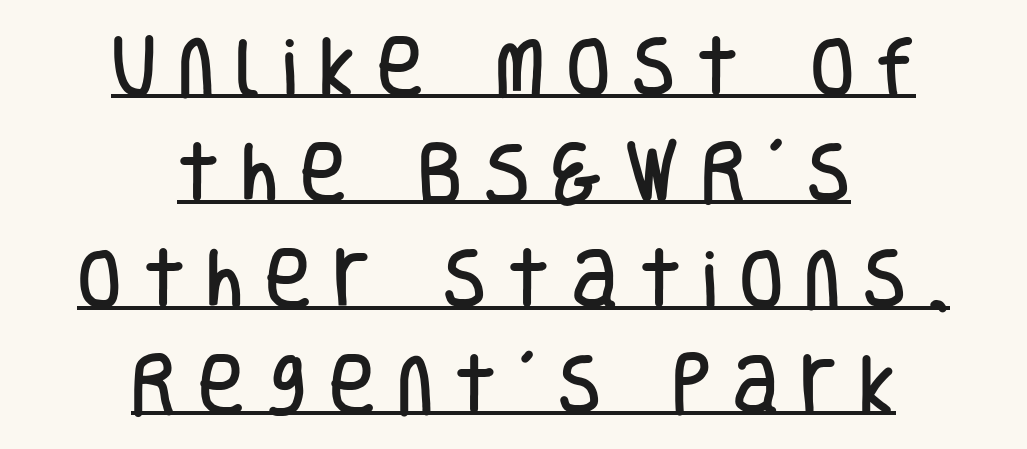
Evenly set lines give the paragraph a standard silhouette. Grotesque or geometric, the face here clearly has no serifs. Character widths vary here, with narrow letters taking less room than wide ones. Horizontal alignment here is central, giving a formal, balanced look. How are the letters spaced? Widely, with obvious added tracking. A typographer would call this underscored text.
